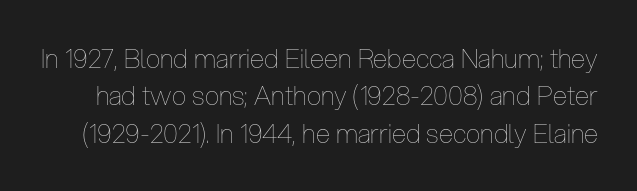
The image shows 26 px text type, upright; set normal line spacing (1.44x), normal letter spacing, not underlined.
